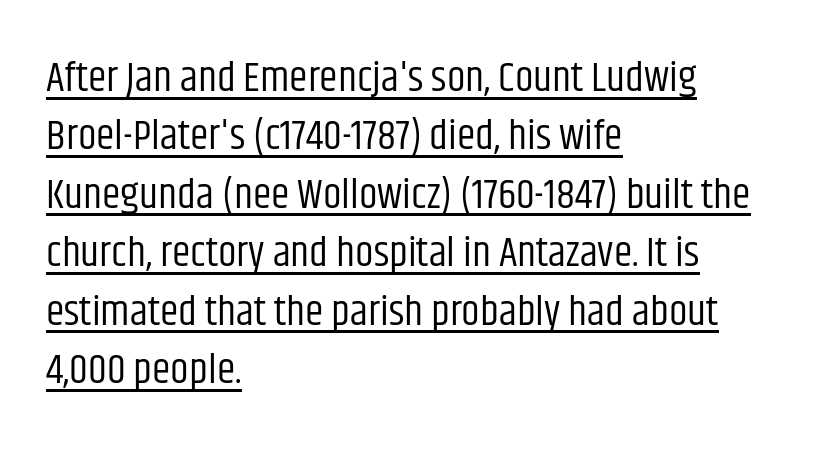
{"serif": "no", "italic": "no", "bold": "no", "weight": "regular", "width": "condensed", "stroke_contrast": "low", "x_height": "large", "monospaced": "no", "underline": "yes", "align": "left", "line_spacing": "normal", "line_spacing_ratio": 1.39, "letter_spacing": "normal", "letter_spacing_em": 0.0, "glyph_px": 42}
